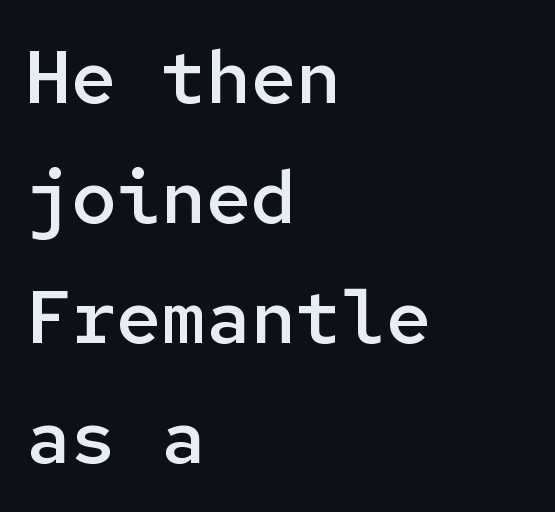
The strokes are fattened partway — semibold, not bold. Inter-character spacing is left at the font's built-in metrics. Font category for this specimen: sans-serif. The vertical gap from one line to the next is medium. Looks like terminal output: every glyph gets an equal slot. Is there any slant? The stems are plumb.
